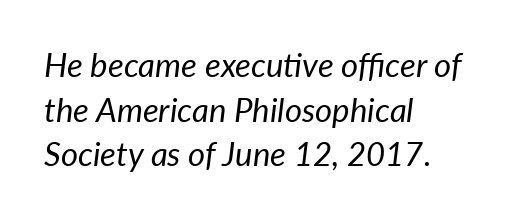
The image shows 33 px regular-weight type, italic (leaning right); set left-aligned, normal line spacing (1.35x), normal letter spacing, not underlined; low stroke contrast and a medium x-height.
